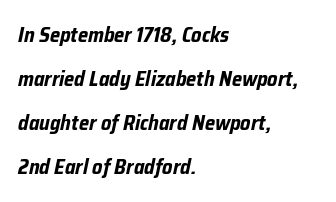
{"italic": "yes", "lean": "right", "slant_degrees": 12, "bold": "yes", "underline": "no", "align": "left", "line_spacing": "loose", "line_spacing_ratio": 2.09, "letter_spacing": "normal", "letter_spacing_em": 0.0, "glyph_px": 21}
